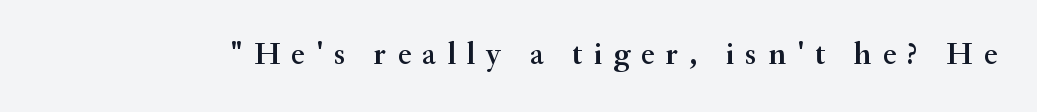
{"serif": "yes", "italic": "no", "bold": "semi", "weight": "semibold", "width": "normal", "stroke_contrast": "medium", "x_height": "small", "monospaced": "no", "underline": "no", "letter_spacing": "wide", "letter_spacing_em": 0.36, "glyph_px": 31}
